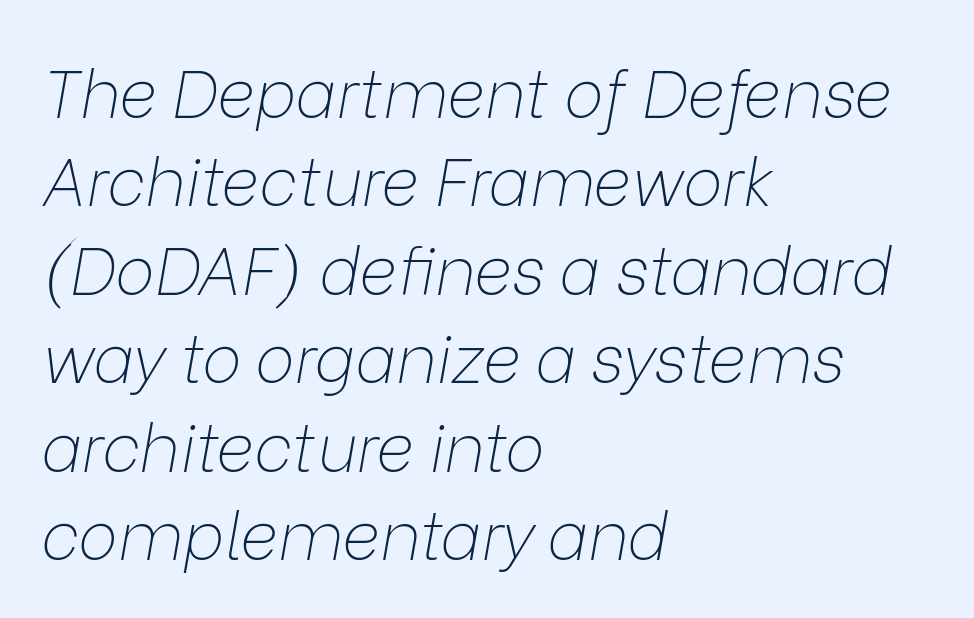
{"italic": "yes", "lean": "right", "slant_degrees": 9, "bold": "no", "weight": "thin", "width": "normal", "stroke_contrast": "low", "x_height": "medium", "monospaced": "no", "underline": "no", "align": "left", "line_spacing": "normal", "line_spacing_ratio": 1.34, "letter_spacing": "normal", "letter_spacing_em": 0.0, "glyph_px": 66}
